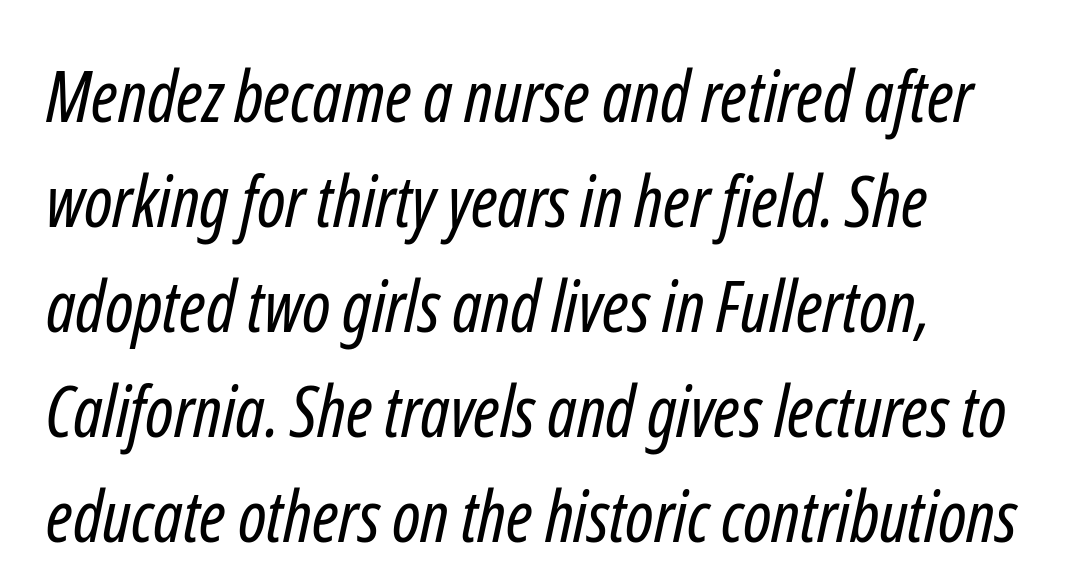
The image shows 71 px regular-weight, condensed sans-serif type; set left-aligned, normal line spacing (1.48x), normal letter spacing, not underlined; low stroke contrast and a medium x-height.
